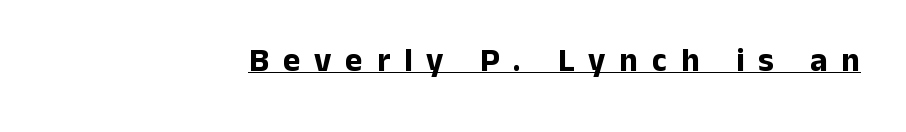
{"serif": "no", "italic": "no", "bold": "yes", "weight": "bold", "width": "normal", "stroke_contrast": "low", "x_height": "medium", "monospaced": "no", "underline": "yes", "letter_spacing": "wide", "letter_spacing_em": 0.42, "glyph_px": 33}
